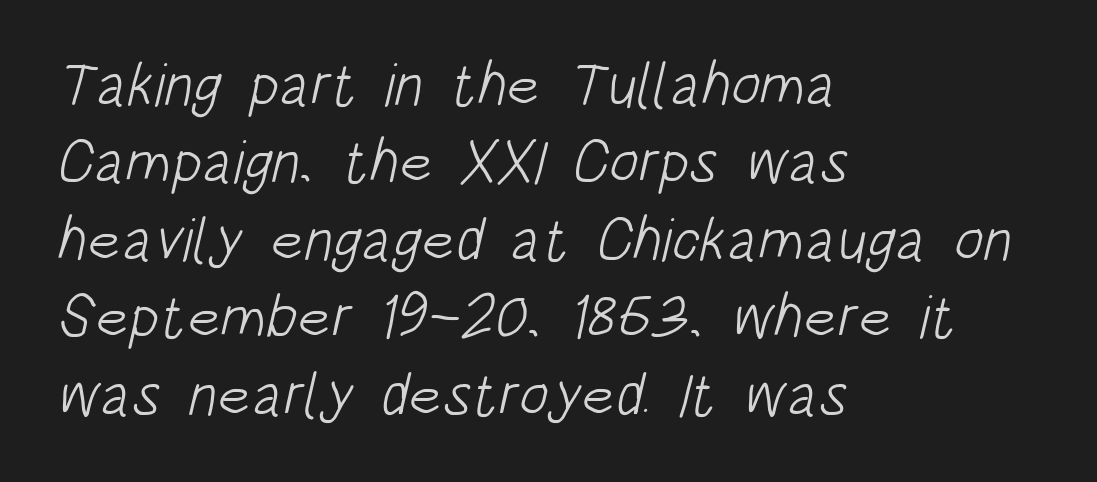
{"serif": "no", "bold": "no", "weight": "light", "width": "condensed", "stroke_contrast": "low", "x_height": "large", "monospaced": "no", "underline": "no", "align": "left", "line_spacing": "normal", "line_spacing_ratio": 1.27, "letter_spacing": "normal", "letter_spacing_em": 0.0, "glyph_px": 61}
